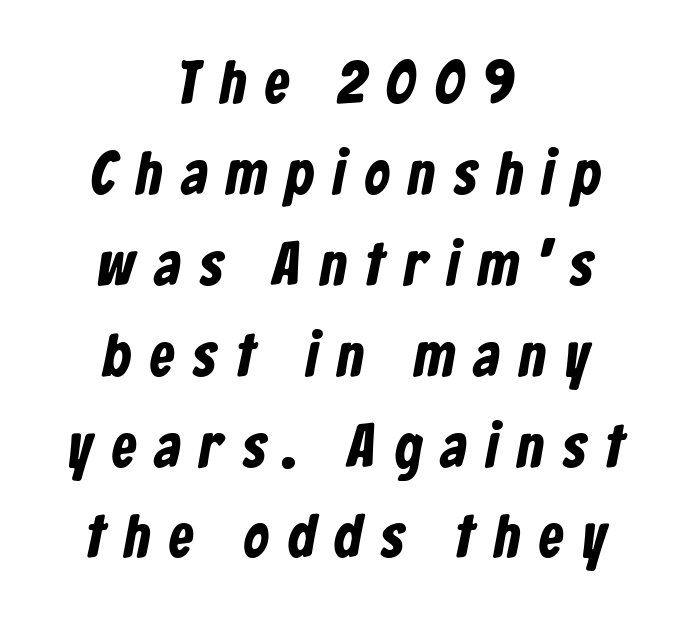
{"serif": "no", "bold": "yes", "weight": "bold", "width": "condensed", "stroke_contrast": "low", "x_height": "medium", "monospaced": "no", "underline": "no", "align": "center", "line_spacing": "normal", "line_spacing_ratio": 1.49, "letter_spacing": "wide", "letter_spacing_em": 0.32, "glyph_px": 61}
